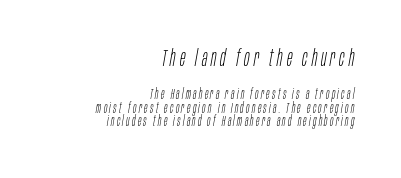
The image shows 23 px text type, italic (leaning right); set right-aligned, tight line spacing (0.96x), not underlined; the first (top) block is 1.64x larger.
